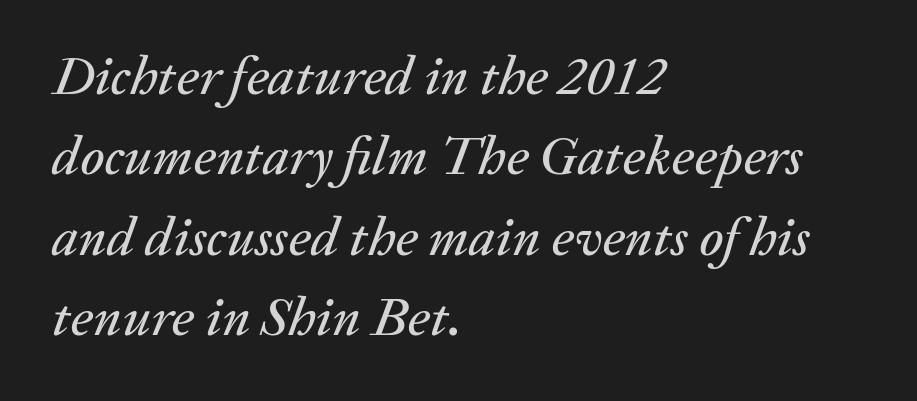
Descender tails drop into unmarked territory. The rendering anchors every line to the left-hand side. Observe the lean: these are italic letterforms. Proportional: the letters do not fall into vertical columns. The rendering keeps characters at their native spacing. A normal amount of white space separates one row of letters from the next.
